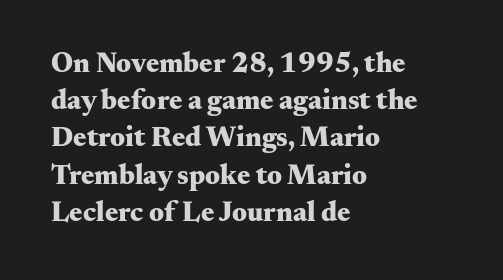
Font category for this specimen: serif. The gap between lines stays unmarked. Caption: multi-line text, flush left, ragged right. Its strokes are broad and dark, the hallmark of bold type. These lines sit exactly where default settings would place them. If you drew a line through each stem, it would be perfectly vertical.
